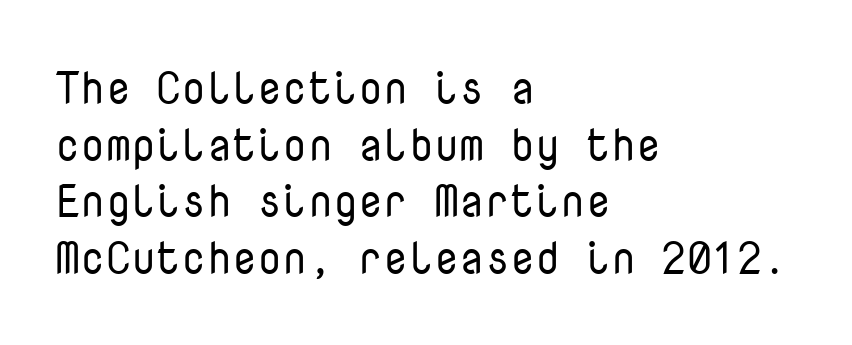
Between one letter and the next there's only the usual sliver of space. Serifs: no, the terminals of the letterforms are clean. The passage shown is not bold in any degree. The compositor pushed each line to the left boundary. Do the characters align in a grid? Yes, the font is monospaced. The font's upright variant was chosen for this text.
